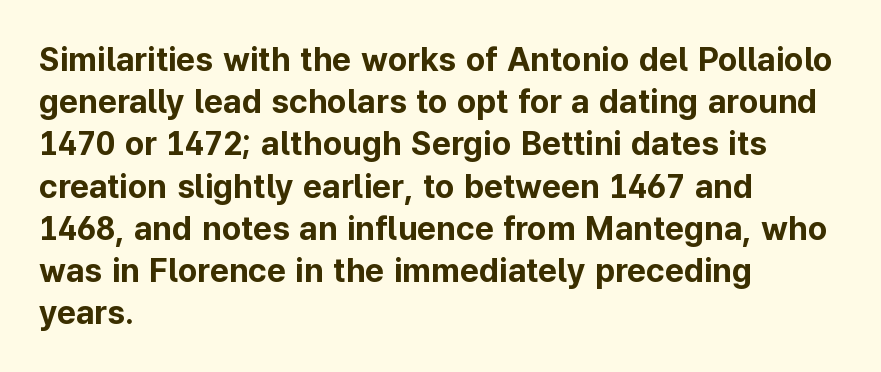
{"serif": "no", "italic": "no", "bold": "yes", "weight": "bold", "width": "normal", "stroke_contrast": "low", "x_height": "medium", "monospaced": "no", "underline": "no", "align": "left", "line_spacing": "normal", "line_spacing_ratio": 1.28, "letter_spacing": "normal", "letter_spacing_em": 0.0, "glyph_px": 33}
